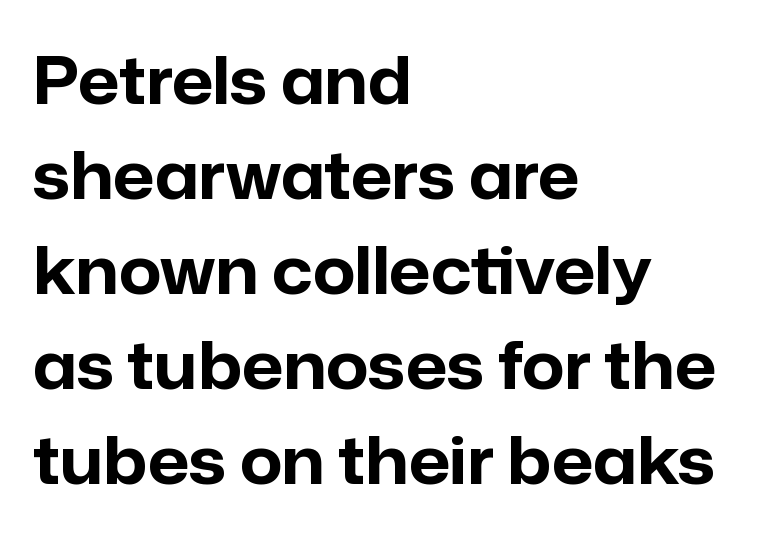
The image shows 65 px bold sans-serif type, upright; set left-aligned, normal line spacing (1.46x), normal letter spacing, not underlined; low stroke contrast and a medium x-height.
